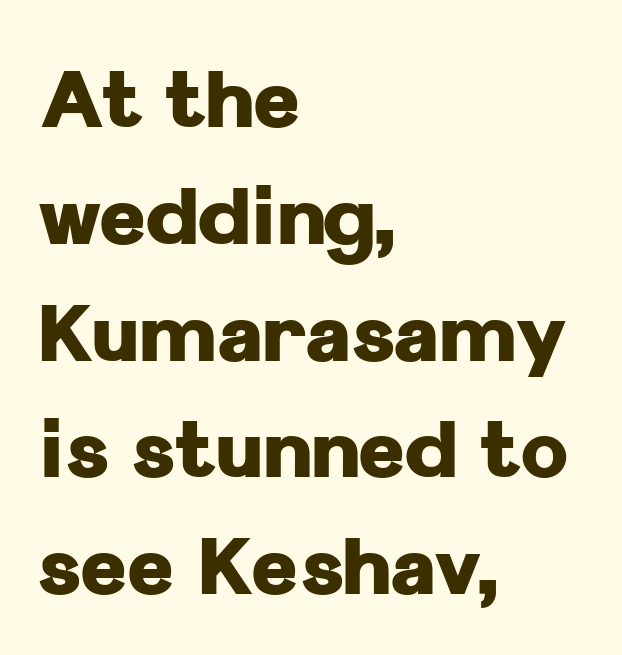
Notice how descenders clear the ascenders below comfortably — that's standard leading. Type style note: lacks serifs. These lines keep a tight, regular rhythm from letter to letter. Spacing verdict: proportional, widths tailored to each character. Horizontal alignment here is leftward, the default for most running prose.
